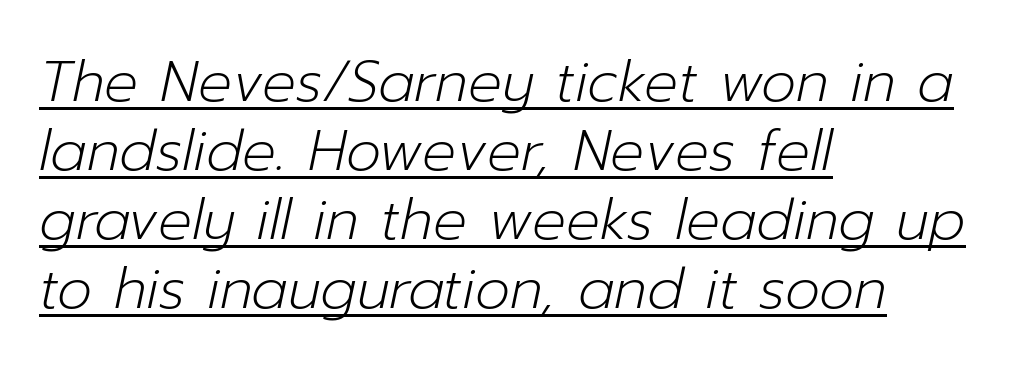
Q: Is the text bold? A: No.
Q: Is the text italic (slanted)? A: Yes, it leans right by about 12 degrees.
Q: Is the text underlined? A: Yes.
Q: How is the paragraph aligned? A: Left-aligned.
Q: Is the spacing between letters normal or unusually wide? A: Normal.
Q: Width (condensed, normal, or wide)? A: Normal.
Q: Stroke contrast? A: Low.
Q: x-height? A: Medium.
Q: Monospaced? A: No.
